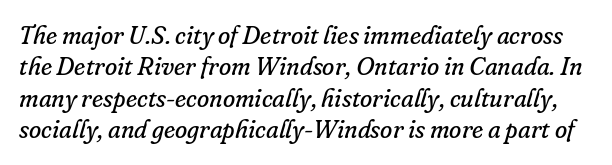
The image shows 25 px text type, italic (leaning right); set normal line spacing (1.26x), normal letter spacing, not underlined.
